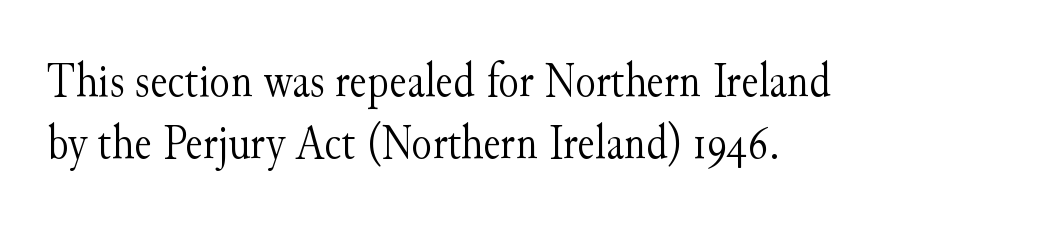
Q: Is the text bold? A: No.
Q: Is the text italic (slanted)? A: No, it is upright.
Q: Is the typeface a serif or a sans-serif typeface? A: Serif.
Q: Is the text underlined? A: No.
Q: How is the paragraph aligned? A: Left-aligned.
Q: Is the spacing between letters normal or unusually wide? A: Normal.
Q: Is the spacing between lines tight, normal or loose? A: Normal.
Q: Width (condensed, normal, or wide)? A: Normal.
Q: Stroke contrast? A: Medium.
Q: x-height? A: Small.
Q: Monospaced? A: No.
